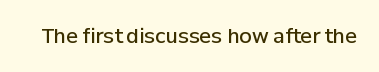
I'd describe the lettering as semibold — firm but not a full bold. The string is rendered with underlining switched off. If you drew a line through each stem, it would be perfectly vertical. Observe the ordinary spacing: letters are neighbours, not strangers.
